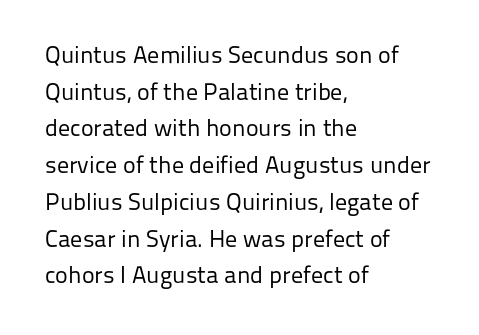
The image shows 24 px text type, upright; set left-aligned, normal line spacing (1.53x), normal letter spacing, not underlined.
